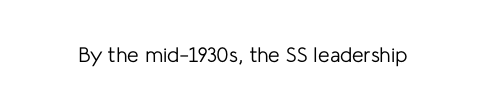
{"italic": "no", "bold": "no", "underline": "no", "letter_spacing": "normal", "letter_spacing_em": 0.0, "glyph_px": 21}
